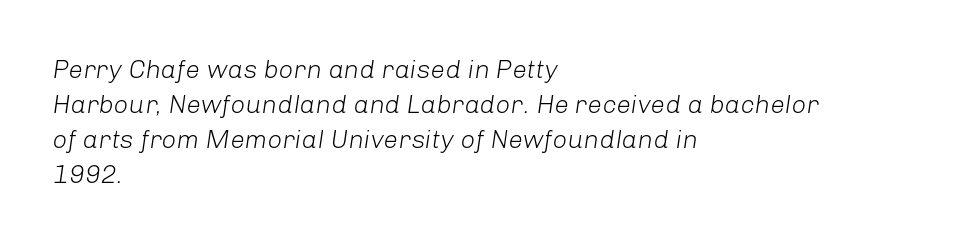
{"italic": "yes", "lean": "right", "slant_degrees": 8, "bold": "no", "underline": "no", "align": "left", "line_spacing": "normal", "line_spacing_ratio": 1.35, "letter_spacing": "normal", "letter_spacing_em": 0.0, "glyph_px": 26}
